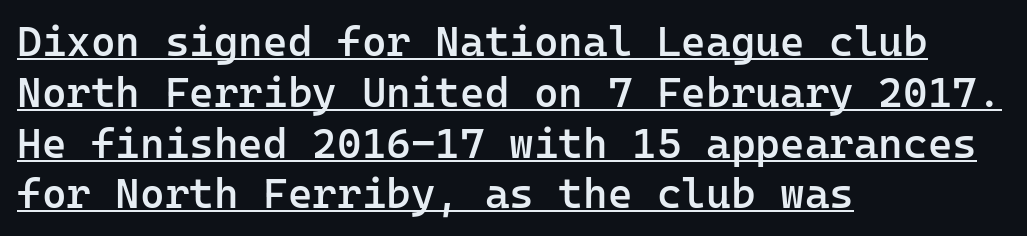
{"serif": "no", "italic": "no", "bold": "semi", "weight": "semibold", "width": "normal", "stroke_contrast": "low", "x_height": "medium", "monospaced": "yes", "underline": "yes", "align": "left", "line_spacing_ratio": 1.21, "letter_spacing": "normal", "letter_spacing_em": 0.0, "glyph_px": 42}
